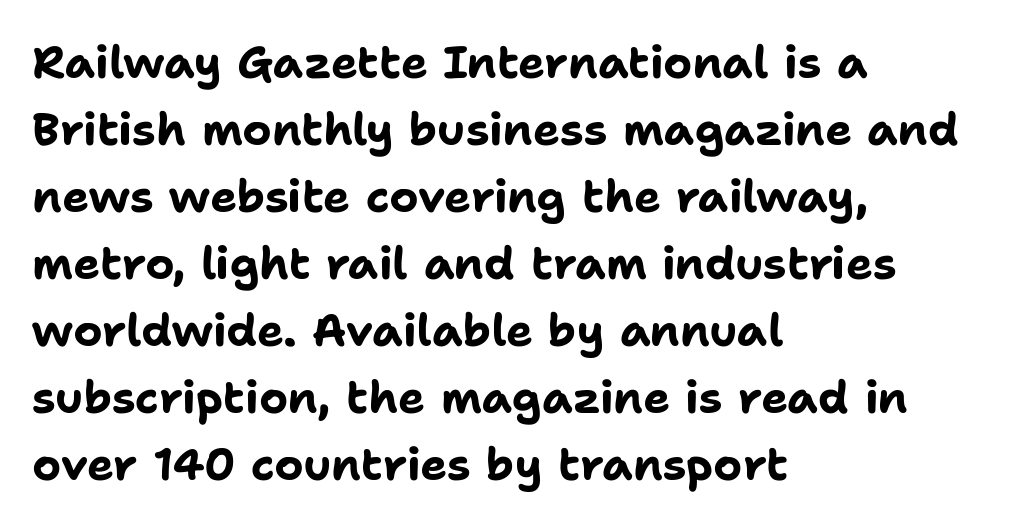
Q: Is the text bold? A: Yes.
Q: Is the text italic (slanted)? A: No, it is upright.
Q: Is the typeface a serif or a sans-serif typeface? A: Sans-serif.
Q: Is the text underlined? A: No.
Q: How is the paragraph aligned? A: Left-aligned.
Q: Is the spacing between letters normal or unusually wide? A: Normal.
Q: Is the spacing between lines tight, normal or loose? A: Normal.
Q: Width (condensed, normal, or wide)? A: Normal.
Q: Stroke contrast? A: Low.
Q: x-height? A: Medium.
Q: Monospaced? A: No.
